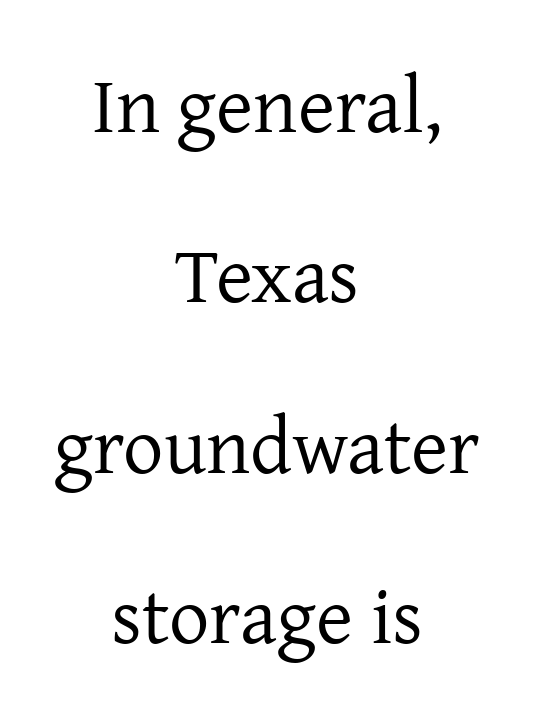
{"serif": "yes", "italic": "no", "bold": "no", "weight": "regular", "width": "normal", "stroke_contrast": "low", "x_height": "medium", "monospaced": "no", "underline": "no", "align": "center", "line_spacing": "loose", "line_spacing_ratio": 2.13, "letter_spacing": "normal", "letter_spacing_em": 0.0, "glyph_px": 80}
